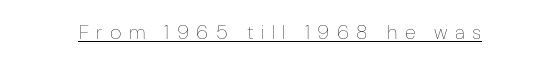
The string is rendered with underlining switched on. A quiet, ordinary-to-light weight characterises the typeface. A roman cut, with each character standing at attention. Between one letter and the next there's a generous, obvious gap.
